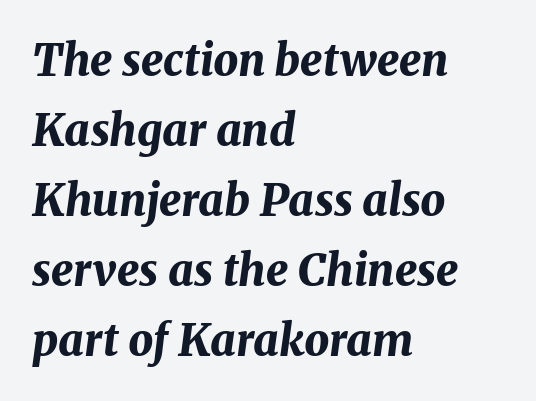
Q: Is the text bold? A: Yes.
Q: Is the text italic (slanted)? A: Yes, it leans right by about 8 degrees.
Q: Is the text underlined? A: No.
Q: How is the paragraph aligned? A: Left-aligned.
Q: Is the spacing between letters normal or unusually wide? A: Normal.
Q: Is the spacing between lines tight, normal or loose? A: Normal.
Q: Width (condensed, normal, or wide)? A: Normal.
Q: Stroke contrast? A: Medium.
Q: x-height? A: Medium.
Q: Monospaced? A: No.
